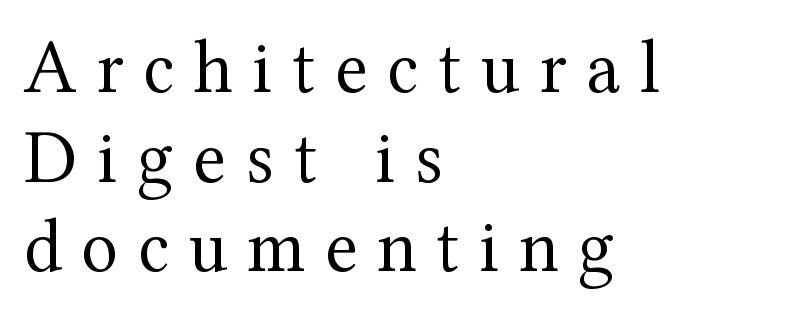
Q: Is the text bold? A: No.
Q: Is the text italic (slanted)? A: No, it is upright.
Q: Is the typeface a serif or a sans-serif typeface? A: Serif.
Q: Is the text underlined? A: No.
Q: How is the paragraph aligned? A: Left-aligned.
Q: Is the spacing between letters normal or unusually wide? A: Unusually wide.
Q: Width (condensed, normal, or wide)? A: Normal.
Q: Stroke contrast? A: Medium.
Q: x-height? A: Medium.
Q: Monospaced? A: No.
